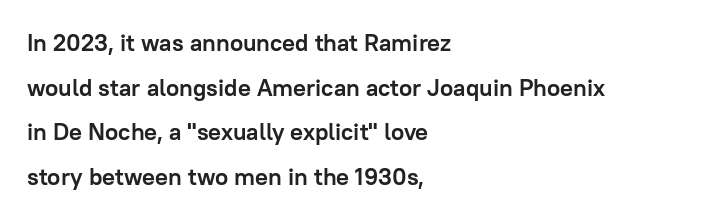
Q: Is the text bold? A: Yes.
Q: Is the text italic (slanted)? A: No, it is upright.
Q: Is the text underlined? A: No.
Q: How is the paragraph aligned? A: Left-aligned.
Q: Is the spacing between letters normal or unusually wide? A: Normal.
